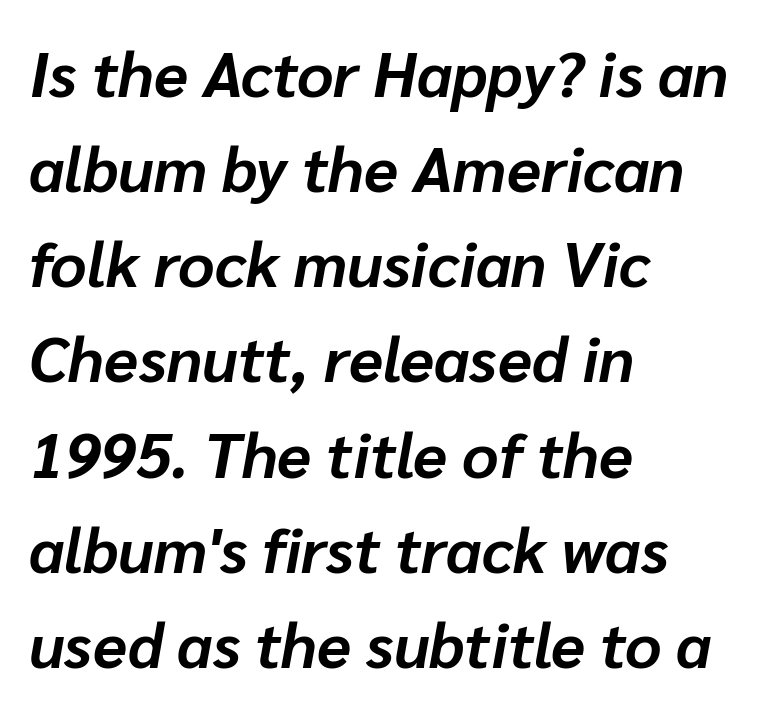
Q: Is the text bold? A: Yes.
Q: Is the text italic (slanted)? A: Yes, it leans right by about 10 degrees.
Q: Is the text underlined? A: No.
Q: How is the paragraph aligned? A: Left-aligned.
Q: Is the spacing between letters normal or unusually wide? A: Normal.
Q: Is the spacing between lines tight, normal or loose? A: Normal.
Q: Width (condensed, normal, or wide)? A: Normal.
Q: Stroke contrast? A: Low.
Q: x-height? A: Medium.
Q: Monospaced? A: No.
